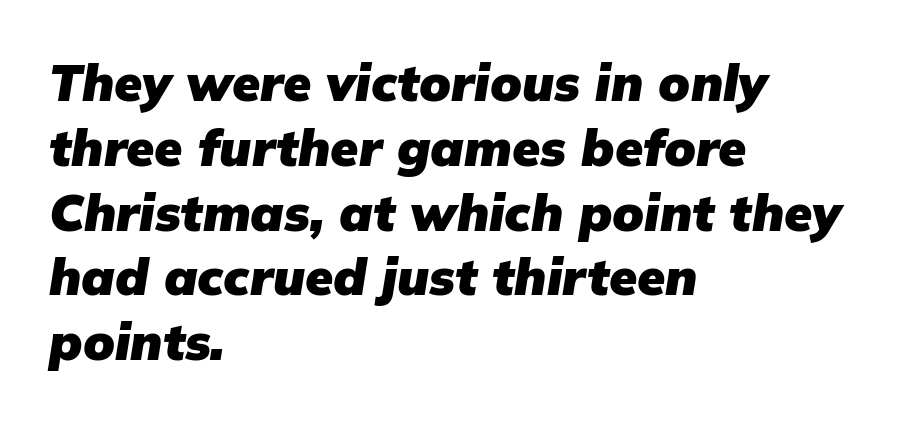
Q: Is the text bold? A: Yes.
Q: Is the text italic (slanted)? A: Yes, it leans right by about 9 degrees.
Q: Is the text underlined? A: No.
Q: How is the paragraph aligned? A: Left-aligned.
Q: Is the spacing between letters normal or unusually wide? A: Normal.
Q: Is the spacing between lines tight, normal or loose? A: Normal.
Q: Width (condensed, normal, or wide)? A: Normal.
Q: Stroke contrast? A: Low.
Q: x-height? A: Medium.
Q: Monospaced? A: No.
